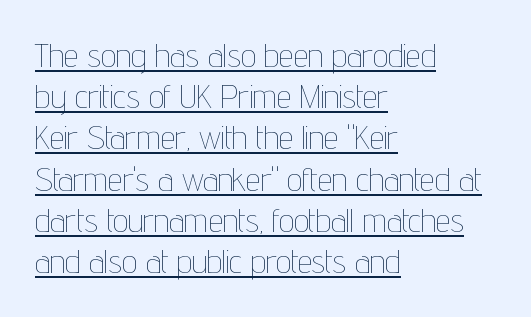
Posture: vertical. This sample has the flowing, uneven cadence of proportional lettering. Underlined type. Line starts are locked; line ends wander. If you measured baseline to baseline, you'd find a middling distance.
